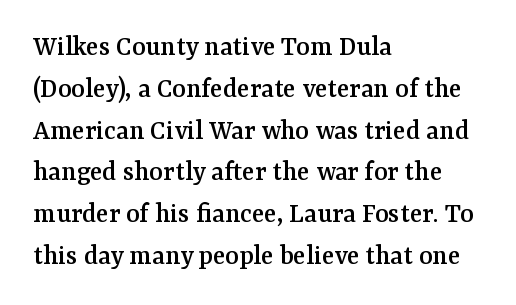
Leading: standard. The strip under each line holds only bare page. The type family on display is of the serif kind. Each line starts at the same left margin while the right side varies.
